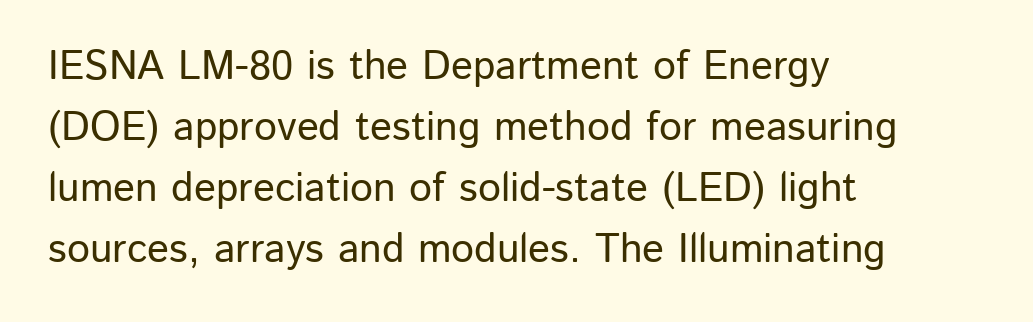
Q: Is the text italic (slanted)? A: No, it is upright.
Q: Is the typeface a serif or a sans-serif typeface? A: Sans-serif.
Q: Is the text underlined? A: No.
Q: How is the paragraph aligned? A: Left-aligned.
Q: Is the spacing between letters normal or unusually wide? A: Normal.
Q: Is the spacing between lines tight, normal or loose? A: Normal.
Q: Width (condensed, normal, or wide)? A: Normal.
Q: Stroke contrast? A: Low.
Q: x-height? A: Medium.
Q: Monospaced? A: No.
